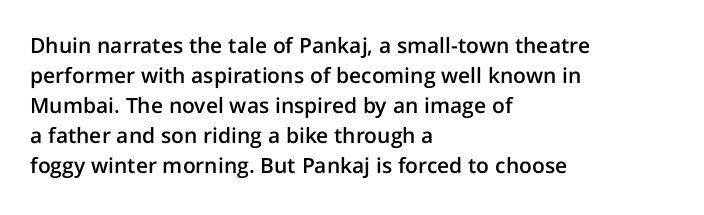
Q: Is the text bold? A: Semi-bold.
Q: Is the text italic (slanted)? A: No, it is upright.
Q: Is the text underlined? A: No.
Q: How is the paragraph aligned? A: Left-aligned.
Q: Is the spacing between letters normal or unusually wide? A: Normal.
Q: Is the spacing between lines tight, normal or loose? A: Normal.
